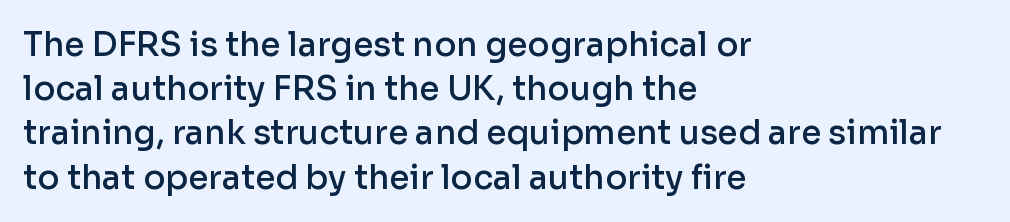
Q: Is the text bold? A: Semi-bold.
Q: Is the text italic (slanted)? A: No, it is upright.
Q: Is the typeface a serif or a sans-serif typeface? A: Sans-serif.
Q: Is the text underlined? A: No.
Q: How is the paragraph aligned? A: Left-aligned.
Q: Is the spacing between letters normal or unusually wide? A: Normal.
Q: Is the spacing between lines tight, normal or loose? A: Normal.
Q: Width (condensed, normal, or wide)? A: Normal.
Q: Stroke contrast? A: Low.
Q: x-height? A: Medium.
Q: Monospaced? A: No.
